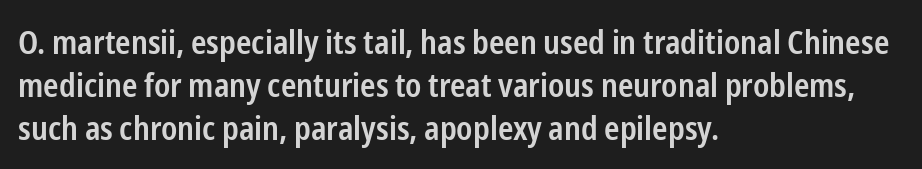
{"serif": "no", "italic": "no", "bold": "semi", "weight": "semibold", "width": "condensed", "stroke_contrast": "low", "x_height": "medium", "monospaced": "no", "underline": "no", "align": "left", "line_spacing": "normal", "line_spacing_ratio": 1.31, "letter_spacing": "normal", "letter_spacing_em": 0.0, "glyph_px": 33}
